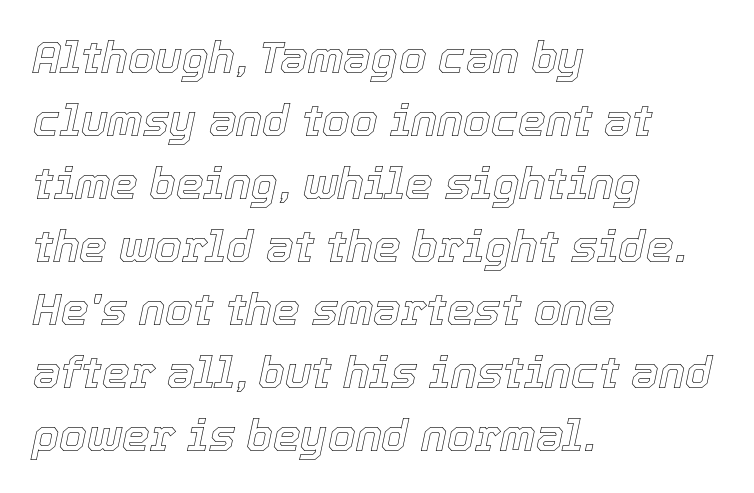
The image shows 44 px text type, italic (leaning right); set left-aligned, normal line spacing (1.43x), normal letter spacing, not underlined; a medium x-height.
